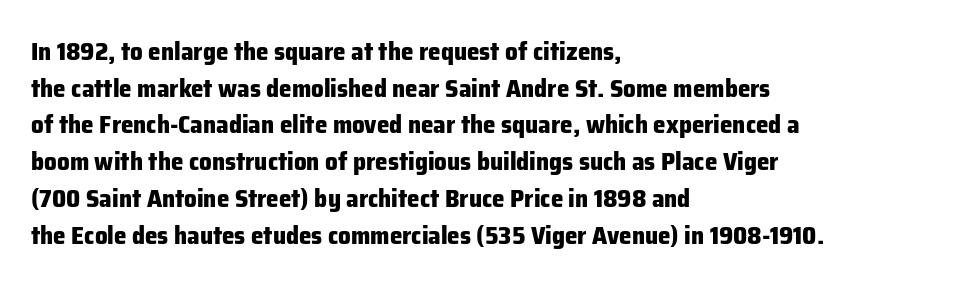
Compared with an ordinary text face, these strokes are far heavier — a full bold. Tall strokes in this sample are plumb rather than angled. Reading down the block, your eye returns to a fixed left position each line. The space directly below the letters is spotless. Leading matches the norm, producing a regular column. The type is set solid horizontally, with unmodified tracking.
